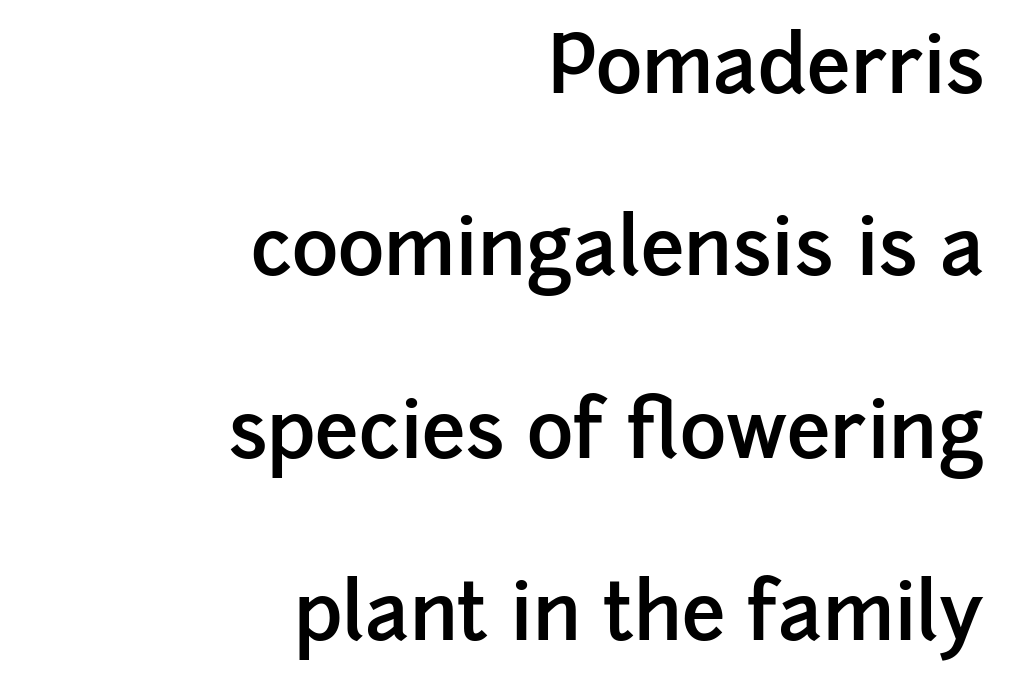
Letterform terminals end flat and unadorned throughout the passage. Characters remain perfectly vertical along every line. The string is rendered with underlining switched off. Does the weight exceed regular? Yes, but only to semibold.
